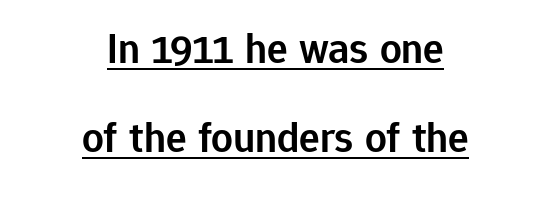
Q: Is the text bold? A: Semi-bold.
Q: Is the text italic (slanted)? A: No, it is upright.
Q: Is the typeface a serif or a sans-serif typeface? A: Sans-serif.
Q: Is the text underlined? A: Yes.
Q: How is the paragraph aligned? A: Centered.
Q: Is the spacing between letters normal or unusually wide? A: Normal.
Q: Is the spacing between lines tight, normal or loose? A: Loose.
Q: Width (condensed, normal, or wide)? A: Normal.
Q: Stroke contrast? A: Low.
Q: x-height? A: Medium.
Q: Monospaced? A: No.
